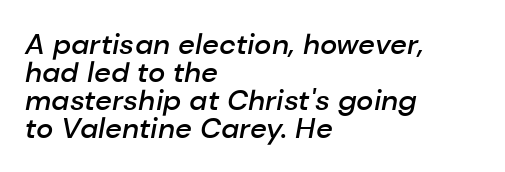
Short note: letters normally spaced. The designer dialed line spacing down below the default. Only glyphs here, with clear space below each row. The face used here has a pronounced slope to its letters. Teacher's note: observe the even left margin — that is flush-left alignment. The rendering uses natural spacing where letterforms have individual widths.
